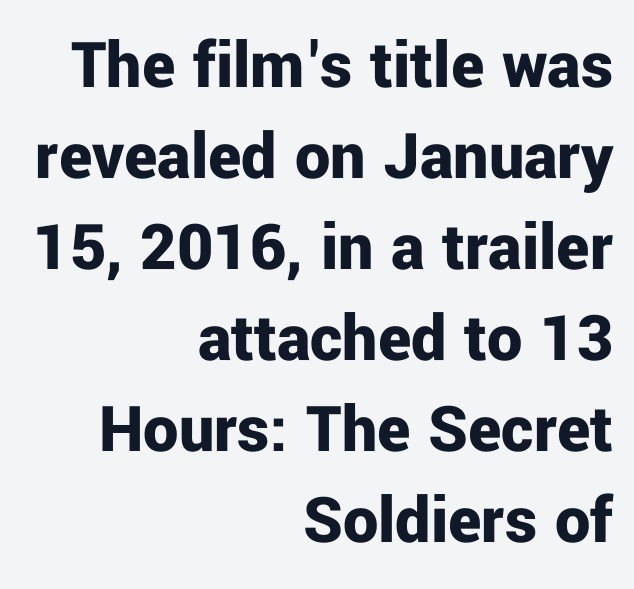
Honestly, the row spacing looks completely unremarkable. Character widths vary here, with narrow letters taking less room than wide ones. Is the letter spacing exaggerated? No — it looks like the ordinary default. Posture: straight, roman, zero tilt.
